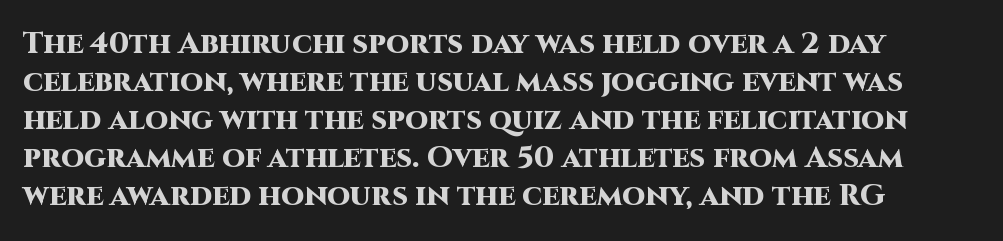
{"serif": "no", "italic": "no", "bold": "yes", "weight": "heavy", "width": "normal", "stroke_contrast": "high", "x_height": "large", "monospaced": "no", "underline": "no", "line_spacing": "normal", "line_spacing_ratio": 1.27, "letter_spacing": "normal", "letter_spacing_em": 0.0, "glyph_px": 30}
